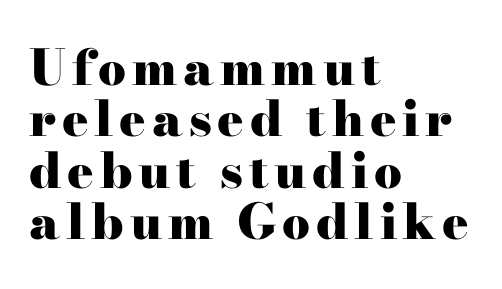
The image shows 49 px heavy, wide serif type, upright; set left-aligned, tight line spacing (1.05x), not underlined; high stroke contrast and a small x-height.
